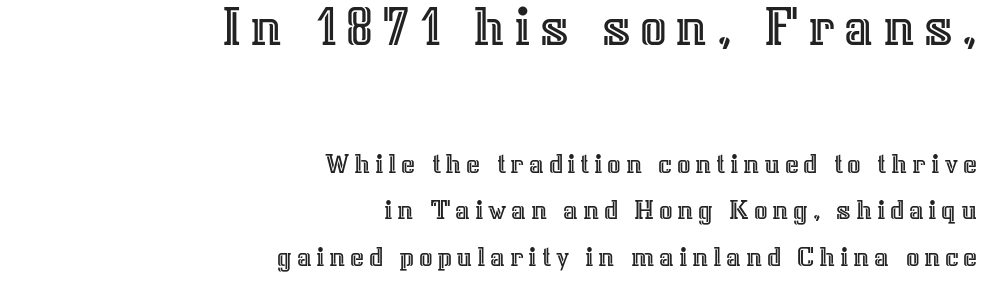
Right-aligned paragraph, ragged on the left. The initial chunk of copy outweighs the following chunk in type size. Honestly, there is no underline to notice here at all. The leading is moderate, giving the passage an even texture. These lines are rendered in a variable-pitch font.
